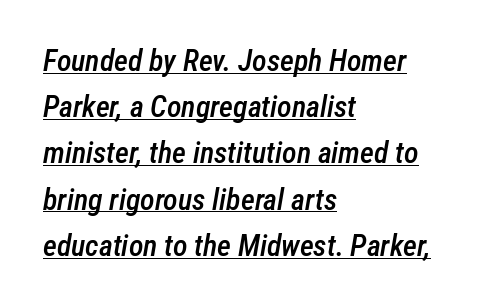
The image shows 30 px semibold, condensed type, italic (leaning right); set left-aligned, normal line spacing (1.54x), normal letter spacing, underlined; low stroke contrast and a medium x-height.
